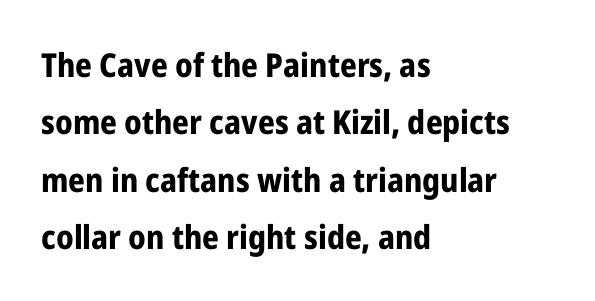
Q: Is the text bold? A: Yes.
Q: Is the text italic (slanted)? A: No, it is upright.
Q: Is the typeface a serif or a sans-serif typeface? A: Sans-serif.
Q: Is the text underlined? A: No.
Q: How is the paragraph aligned? A: Left-aligned.
Q: Is the spacing between letters normal or unusually wide? A: Normal.
Q: Width (condensed, normal, or wide)? A: Condensed.
Q: Stroke contrast? A: Low.
Q: x-height? A: Medium.
Q: Monospaced? A: No.
